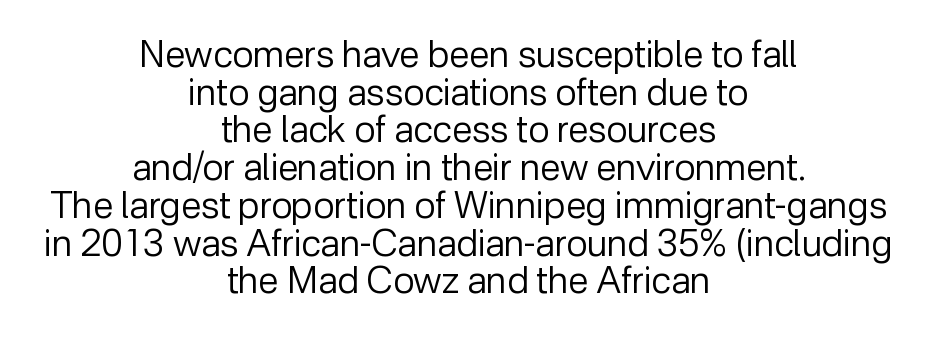
{"serif": "no", "italic": "no", "bold": "no", "weight": "regular", "width": "normal", "stroke_contrast": "low", "x_height": "medium", "monospaced": "no", "underline": "no", "align": "center", "line_spacing": "tight", "line_spacing_ratio": 1.02, "letter_spacing": "normal", "letter_spacing_em": 0.0, "glyph_px": 37}
